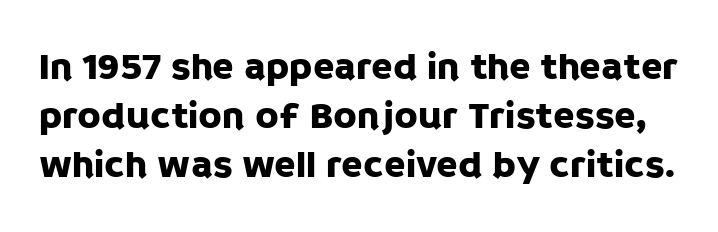
Q: Is the text italic (slanted)? A: No, it is upright.
Q: Is the typeface a serif or a sans-serif typeface? A: Sans-serif.
Q: Is the text underlined? A: No.
Q: Is the spacing between letters normal or unusually wide? A: Normal.
Q: Is the spacing between lines tight, normal or loose? A: Normal.
Q: Width (condensed, normal, or wide)? A: Normal.
Q: Stroke contrast? A: Low.
Q: x-height? A: Large.
Q: Monospaced? A: No.
